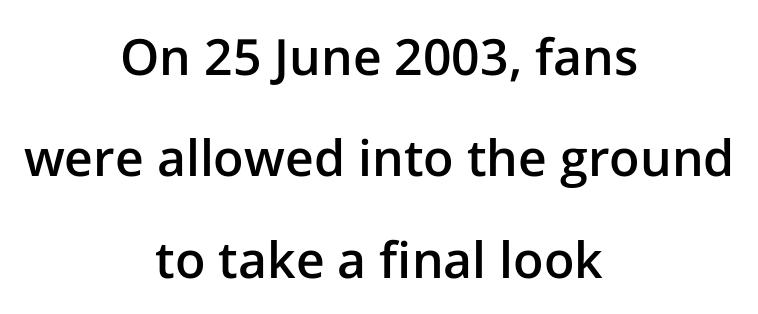
{"serif": "no", "italic": "no", "bold": "semi", "weight": "semibold", "width": "normal", "stroke_contrast": "low", "x_height": "medium", "monospaced": "no", "underline": "no", "align": "center", "line_spacing": "loose", "line_spacing_ratio": 2.03, "letter_spacing": "normal", "letter_spacing_em": 0.0, "glyph_px": 50}
